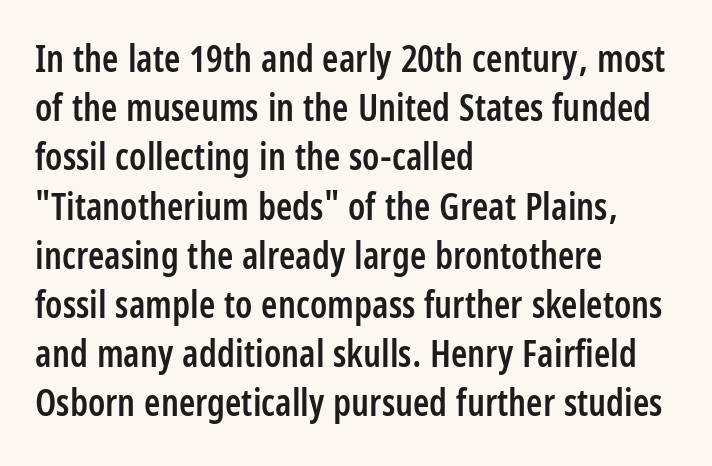
Upright lettering throughout. Unmarked baselines from the first word to the last. Leftover space on each line is placed entirely after the last word. A somewhat darkened texture: the type is semibold rather than bold.
